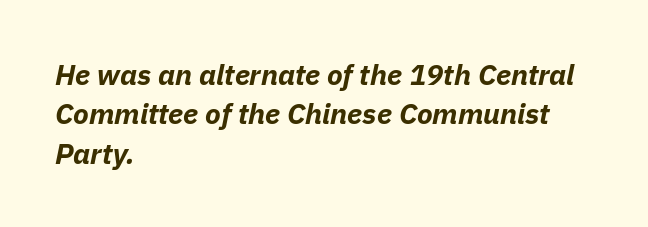
The image shows 29 px bold type, italic (leaning right); set left-aligned, normal line spacing (1.36x), normal letter spacing, not underlined; low stroke contrast and a medium x-height.
